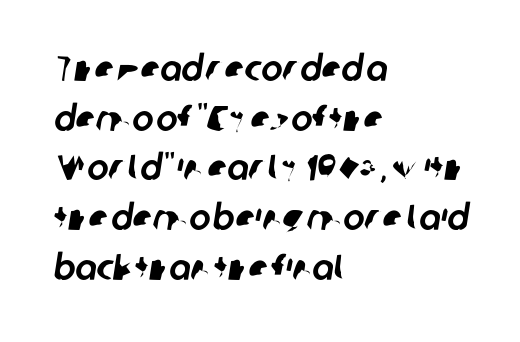
The type is set solid horizontally, with unmodified tracking. Clear beneath every line of the passage. The rendering uses natural spacing where letterforms have individual widths. Does the copy run flush right? No — it runs flush left. The space between consecutive lines is moderate. Regarding serifs, this sample does without them.
